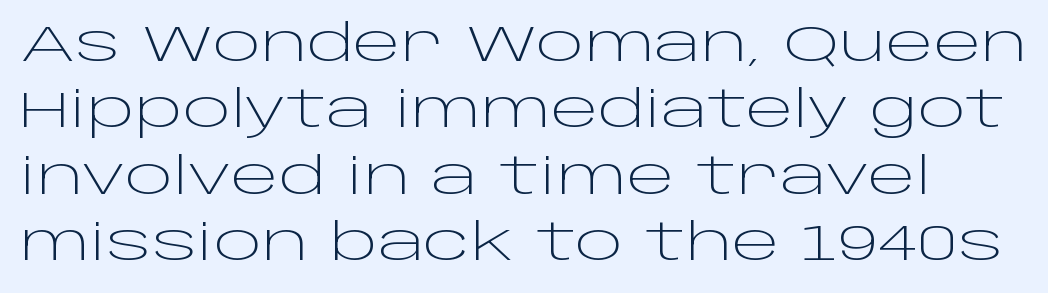
{"serif": "no", "italic": "no", "bold": "no", "weight": "light", "width": "wide", "stroke_contrast": "low", "x_height": "large", "monospaced": "no", "underline": "no", "line_spacing": "normal", "line_spacing_ratio": 1.3, "letter_spacing": "normal", "letter_spacing_em": 0.0, "glyph_px": 51}
